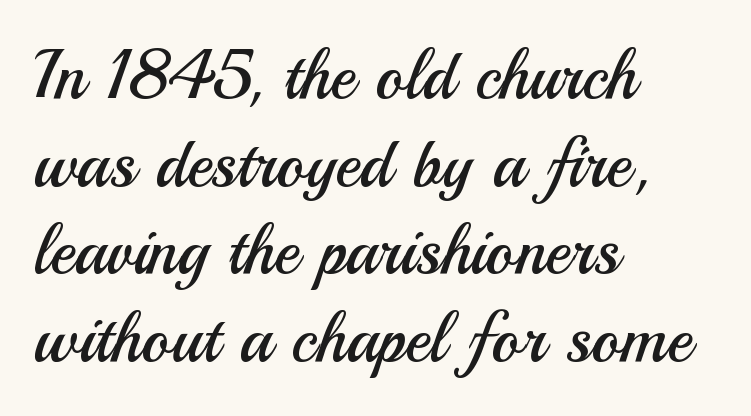
{"serif": "no", "bold": "no", "weight": "regular", "width": "normal", "stroke_contrast": "medium", "x_height": "small", "monospaced": "no", "underline": "no", "align": "left", "line_spacing": "normal", "line_spacing_ratio": 1.29, "letter_spacing": "normal", "letter_spacing_em": 0.0, "glyph_px": 68}
